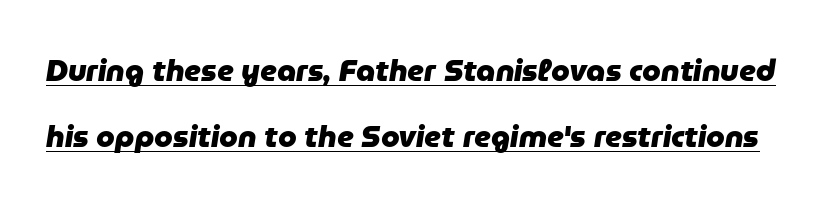
The image shows 30 px heavy type, italic (leaning right); set loose line spacing (2.19x), normal letter spacing, underlined; low stroke contrast and a medium x-height.
